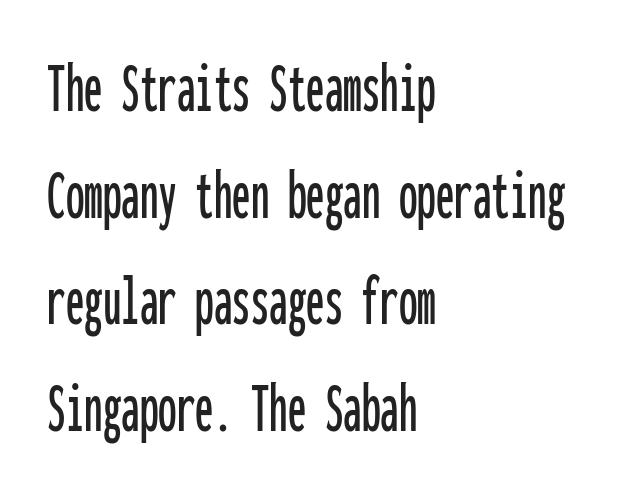
The image shows 74 px condensed sans-serif type, upright, monospaced; set left-aligned, normal line spacing (1.44x), normal letter spacing, not underlined; low stroke contrast and a medium x-height.
